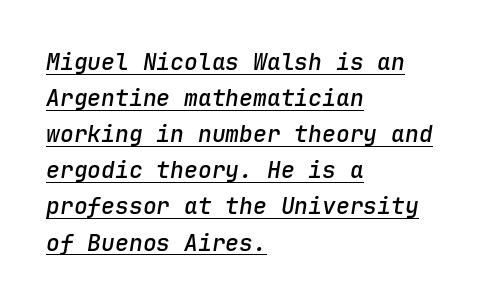
Q: Is the text bold? A: Semi-bold.
Q: Is the text italic (slanted)? A: Yes, it leans right by about 9 degrees.
Q: Is the text underlined? A: Yes.
Q: How is the paragraph aligned? A: Left-aligned.
Q: Is the spacing between letters normal or unusually wide? A: Normal.
Q: Is the spacing between lines tight, normal or loose? A: Normal.
